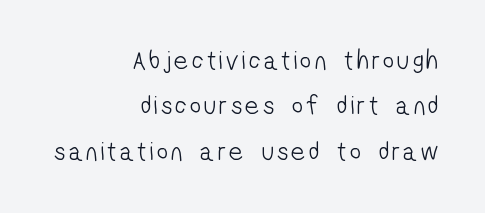
Q: Is the text bold? A: No.
Q: Is the text underlined? A: No.
Q: How is the paragraph aligned? A: Right-aligned.
Q: Is the spacing between lines tight, normal or loose? A: Normal.
